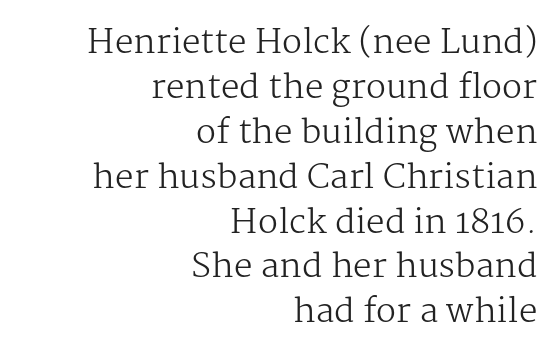
Q: Is the text bold? A: No.
Q: Is the text italic (slanted)? A: No, it is upright.
Q: Is the typeface a serif or a sans-serif typeface? A: Serif.
Q: Is the text underlined? A: No.
Q: How is the paragraph aligned? A: Right-aligned.
Q: Is the spacing between letters normal or unusually wide? A: Normal.
Q: Is the spacing between lines tight, normal or loose? A: Normal.
Q: Width (condensed, normal, or wide)? A: Normal.
Q: Stroke contrast? A: Medium.
Q: x-height? A: Medium.
Q: Monospaced? A: No.
